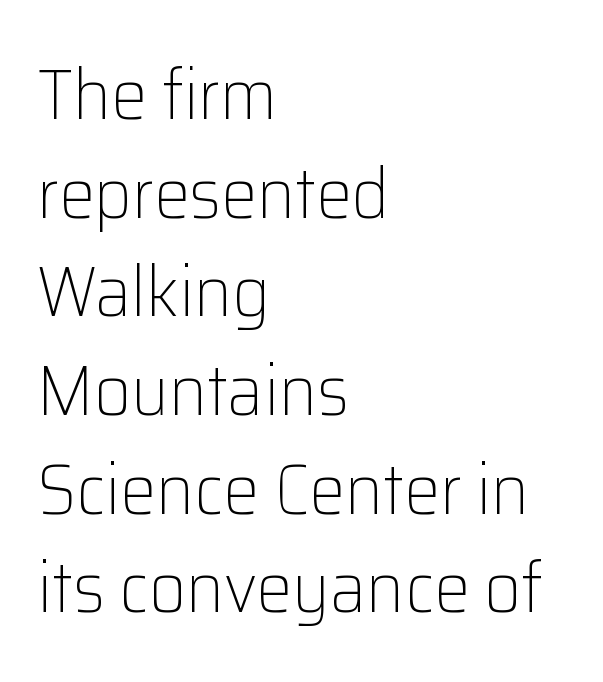
{"serif": "no", "italic": "no", "bold": "no", "weight": "light", "width": "normal", "stroke_contrast": "low", "x_height": "medium", "monospaced": "no", "underline": "no", "align": "left", "line_spacing": "normal", "line_spacing_ratio": 1.37, "letter_spacing": "normal", "letter_spacing_em": 0.0, "glyph_px": 72}
